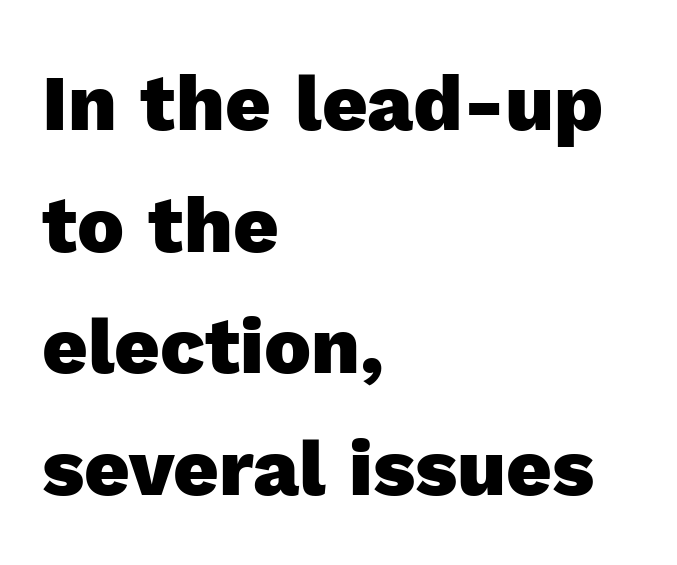
{"serif": "no", "italic": "no", "bold": "yes", "weight": "heavy", "width": "normal", "x_height": "medium", "monospaced": "no", "underline": "no", "align": "left", "line_spacing": "normal", "line_spacing_ratio": 1.54, "letter_spacing": "normal", "letter_spacing_em": 0.0, "glyph_px": 79}
